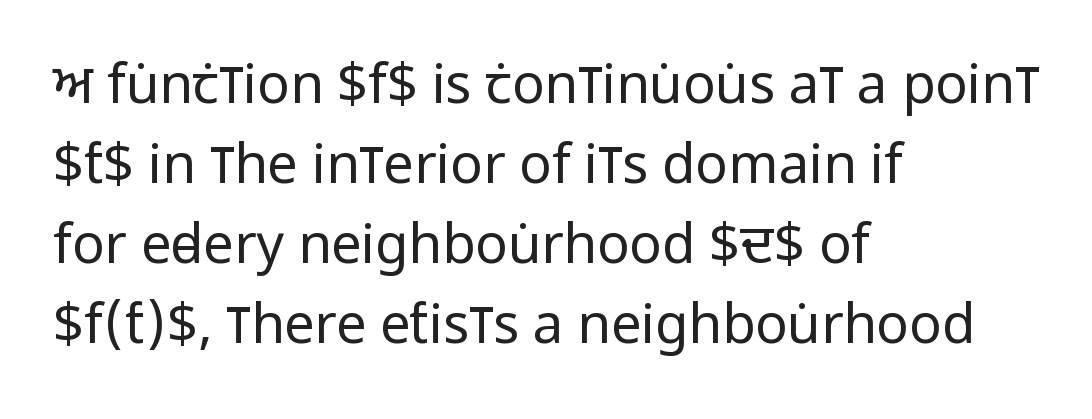
The designer went with a sans here, leaving each stem footless. Horizontally, the lines are justified to the leading edge only. This sample uses plain, unmodified letter spacing. The leading is moderate, giving the passage an even texture.
